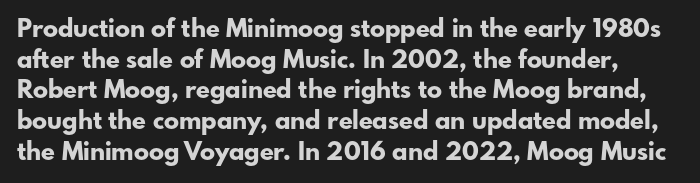
The image shows 25 px bold type, upright; set line spacing 1.23x, normal letter spacing, not underlined.
